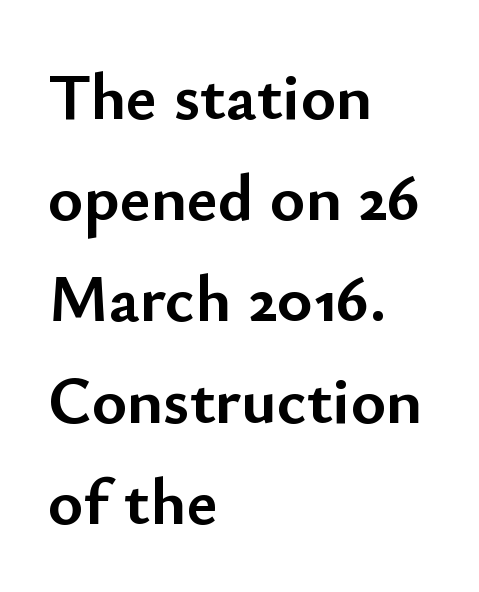
Q: Is the text bold? A: Yes.
Q: Is the text italic (slanted)? A: No, it is upright.
Q: Is the typeface a serif or a sans-serif typeface? A: Sans-serif.
Q: Is the text underlined? A: No.
Q: How is the paragraph aligned? A: Left-aligned.
Q: Is the spacing between letters normal or unusually wide? A: Normal.
Q: Is the spacing between lines tight, normal or loose? A: Normal.
Q: Width (condensed, normal, or wide)? A: Normal.
Q: Stroke contrast? A: Low.
Q: x-height? A: Small.
Q: Monospaced? A: No.
